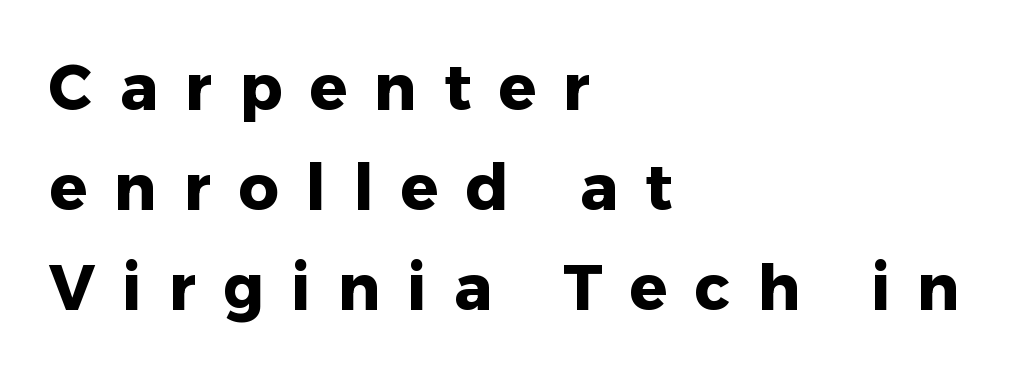
The image shows 63 px heavy sans-serif type, upright; set left-aligned, normal line spacing (1.59x), unusually wide letter spacing (+0.43 em), not underlined; low stroke contrast and a medium x-height.
